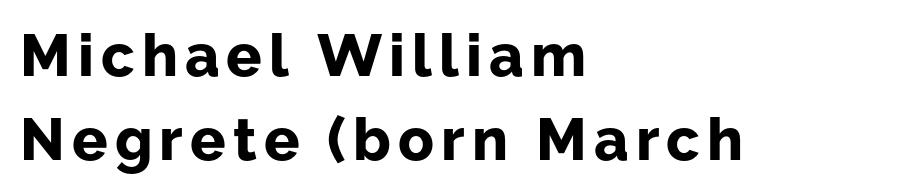
Character widths vary here, with narrow letters taking less room than wide ones. The rendering uses a bold face; every stroke is thick and dark. Rule under the text: the space is simply empty. The block of text has a typical density, with ordinary space between rows. To sum up the face: it is a sans, with no serifs.
